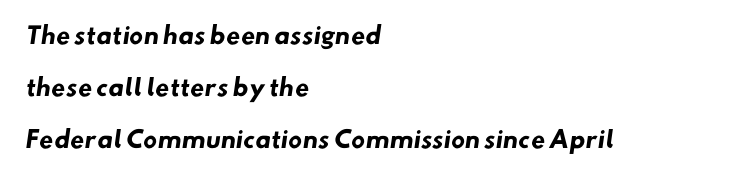
Compared with typical paragraphs, the rows here are farther apart. Caption: standard tracking, unaltered. Is the type bold? Yes — the strokes are clearly thick and heavy. Notice how the passage keeps a crisp vertical edge on the left only. Honestly, there is no underline to notice here at all.
